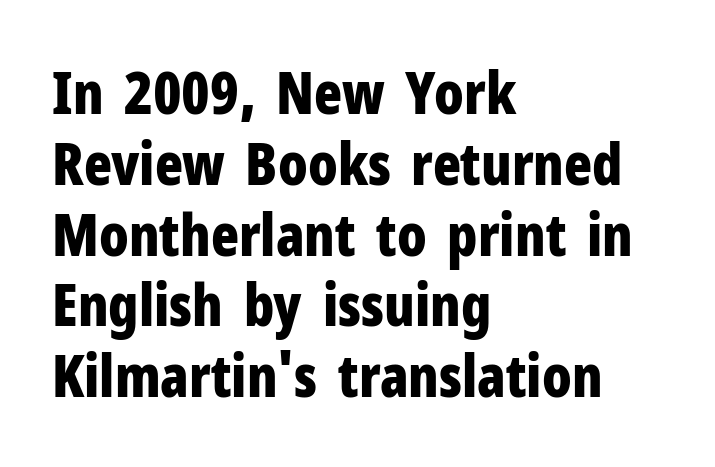
The image shows 58 px bold, condensed sans-serif type, upright; set left-aligned, line spacing 1.22x, normal letter spacing, not underlined; low stroke contrast and a medium x-height.
